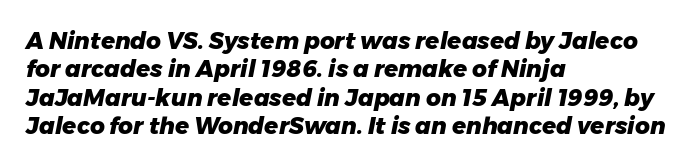
The image shows 23 px bold type, italic (leaning right); set left-aligned, line spacing 1.23x, normal letter spacing, not underlined.
